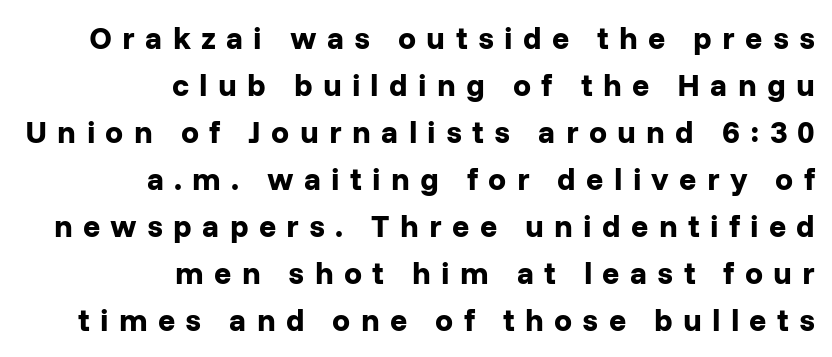
Q: Is the text bold? A: Yes.
Q: Is the text italic (slanted)? A: No, it is upright.
Q: Is the typeface a serif or a sans-serif typeface? A: Sans-serif.
Q: Is the text underlined? A: No.
Q: How is the paragraph aligned? A: Right-aligned.
Q: Is the spacing between letters normal or unusually wide? A: Unusually wide.
Q: Is the spacing between lines tight, normal or loose? A: Normal.
Q: Width (condensed, normal, or wide)? A: Normal.
Q: Stroke contrast? A: Low.
Q: x-height? A: Medium.
Q: Monospaced? A: No.
